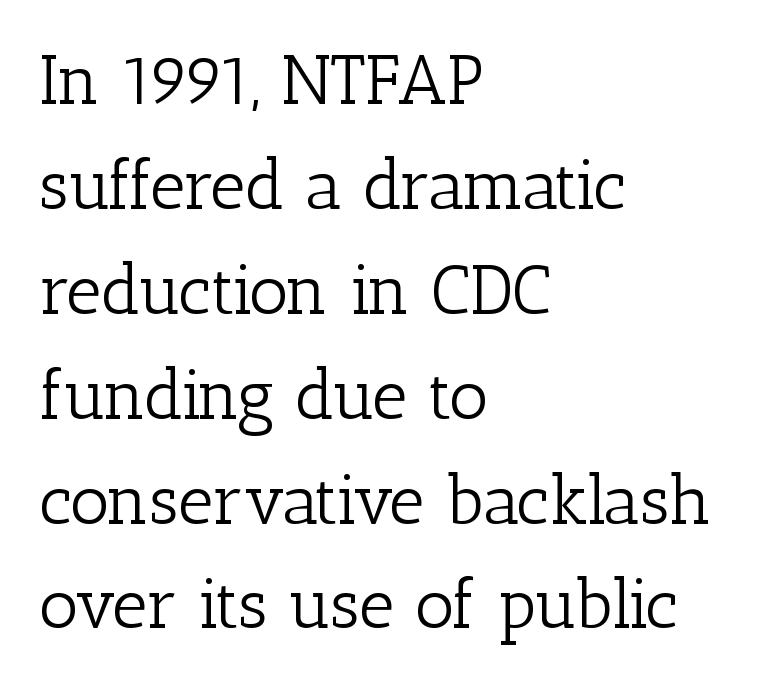
Q: Is the text bold? A: No.
Q: Is the text italic (slanted)? A: No, it is upright.
Q: Is the typeface a serif or a sans-serif typeface? A: Serif.
Q: Is the text underlined? A: No.
Q: How is the paragraph aligned? A: Left-aligned.
Q: Is the spacing between letters normal or unusually wide? A: Normal.
Q: Is the spacing between lines tight, normal or loose? A: Normal.
Q: Width (condensed, normal, or wide)? A: Normal.
Q: Stroke contrast? A: Low.
Q: x-height? A: Medium.
Q: Monospaced? A: No.
